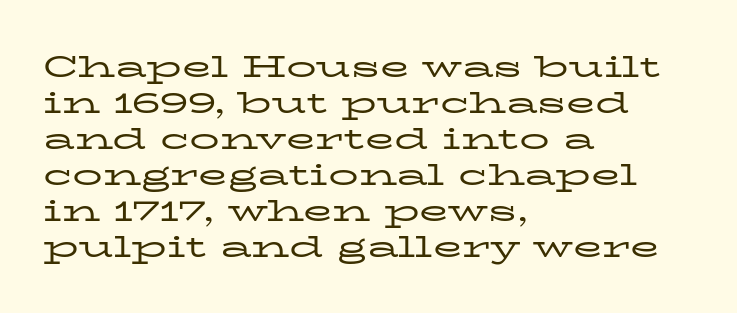
Q: Is the text bold? A: No.
Q: Is the text italic (slanted)? A: No, it is upright.
Q: Is the typeface a serif or a sans-serif typeface? A: Serif.
Q: Is the text underlined? A: No.
Q: How is the paragraph aligned? A: Left-aligned.
Q: Is the spacing between letters normal or unusually wide? A: Normal.
Q: Width (condensed, normal, or wide)? A: Wide.
Q: Stroke contrast? A: Low.
Q: x-height? A: Medium.
Q: Monospaced? A: No.
